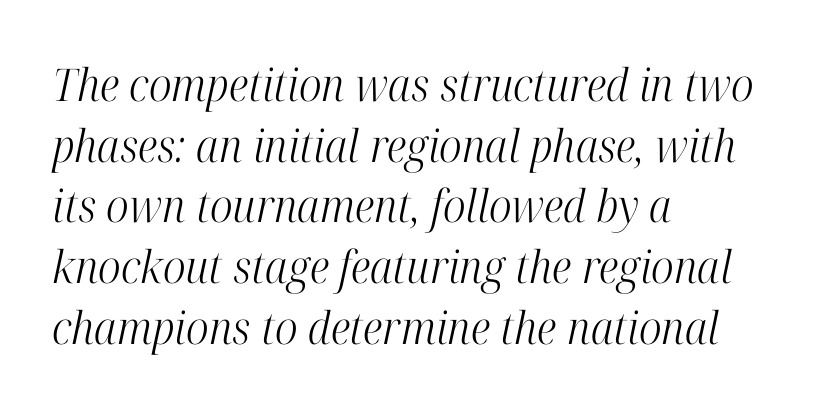
Q: Is the text bold? A: No.
Q: Is the text italic (slanted)? A: Yes, it leans right by about 12 degrees.
Q: Is the typeface a serif or a sans-serif typeface? A: Serif.
Q: Is the text underlined? A: No.
Q: How is the paragraph aligned? A: Left-aligned.
Q: Is the spacing between letters normal or unusually wide? A: Normal.
Q: Is the spacing between lines tight, normal or loose? A: Normal.
Q: Width (condensed, normal, or wide)? A: Condensed.
Q: Stroke contrast? A: High.
Q: x-height? A: Medium.
Q: Monospaced? A: No.
